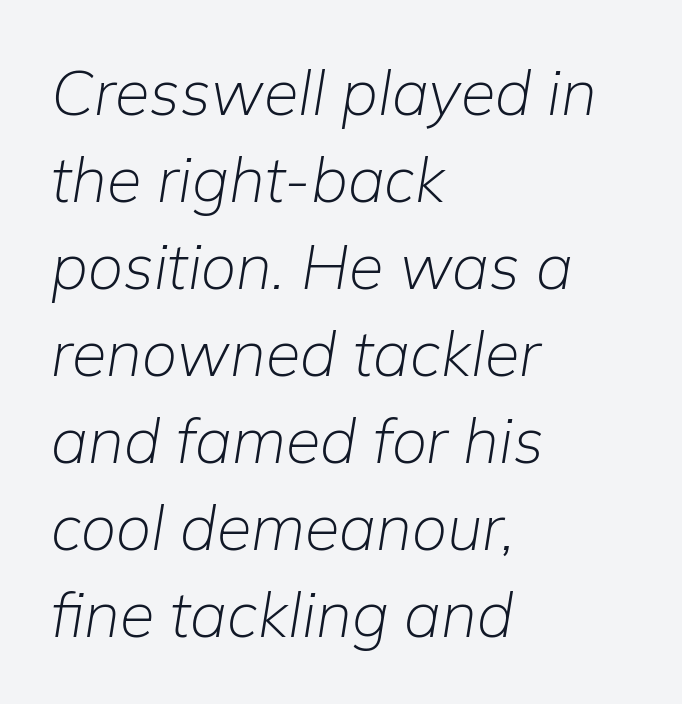
{"italic": "yes", "lean": "right", "slant_degrees": 9, "bold": "no", "weight": "light", "width": "normal", "stroke_contrast": "low", "x_height": "medium", "monospaced": "no", "underline": "no", "align": "left", "line_spacing": "normal", "line_spacing_ratio": 1.38, "letter_spacing": "normal", "letter_spacing_em": 0.0, "glyph_px": 63}
